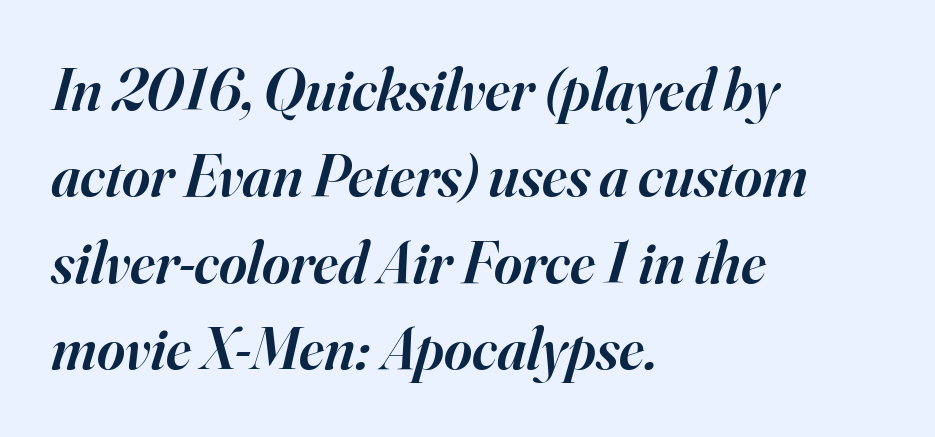
{"serif": "yes", "italic": "yes", "lean": "right", "slant_degrees": 16, "bold": "semi", "weight": "semibold", "width": "normal", "stroke_contrast": "high", "x_height": "small", "monospaced": "no", "underline": "no", "align": "left", "line_spacing": "normal", "line_spacing_ratio": 1.44, "letter_spacing": "normal", "letter_spacing_em": 0.0, "glyph_px": 60}
